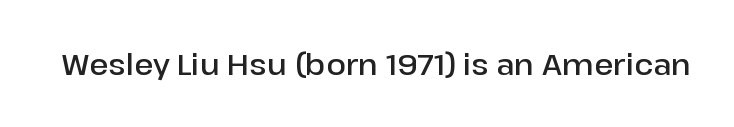
{"serif": "no", "italic": "no", "bold": "semi", "weight": "semibold", "width": "normal", "stroke_contrast": "low", "x_height": "medium", "monospaced": "no", "underline": "no", "letter_spacing": "normal", "letter_spacing_em": 0.0, "glyph_px": 29}
